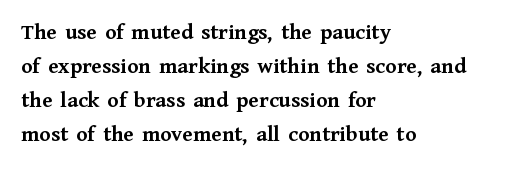
{"italic": "no", "bold": "yes", "underline": "no", "align": "left", "line_spacing": "normal", "line_spacing_ratio": 1.48, "letter_spacing": "normal", "letter_spacing_em": 0.0, "glyph_px": 23}
